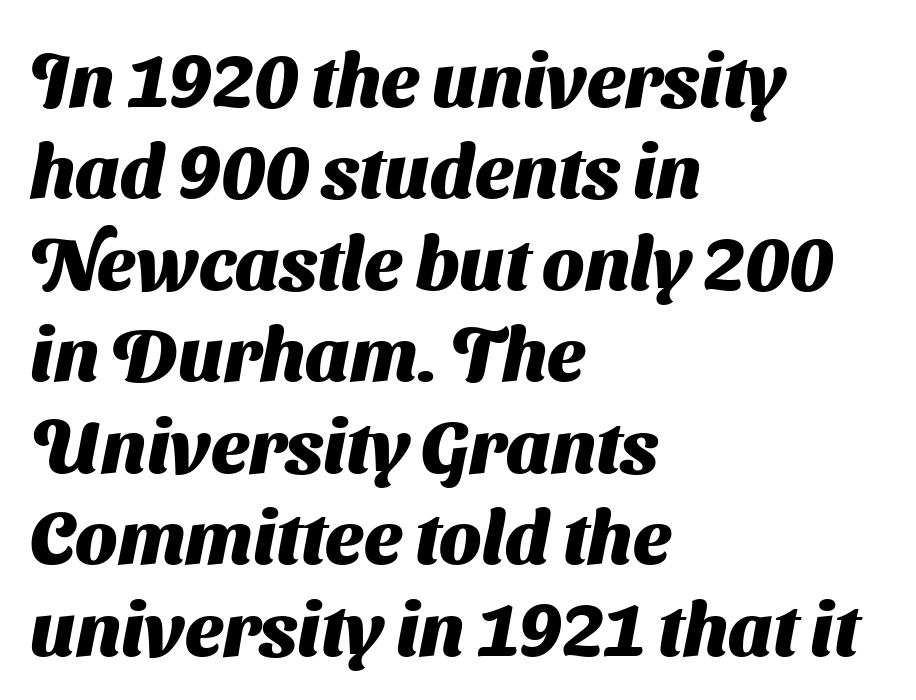
The image shows 75 px heavy sans-serif type; set left-aligned, line spacing 1.22x, normal letter spacing, not underlined; medium stroke contrast and a medium x-height.
